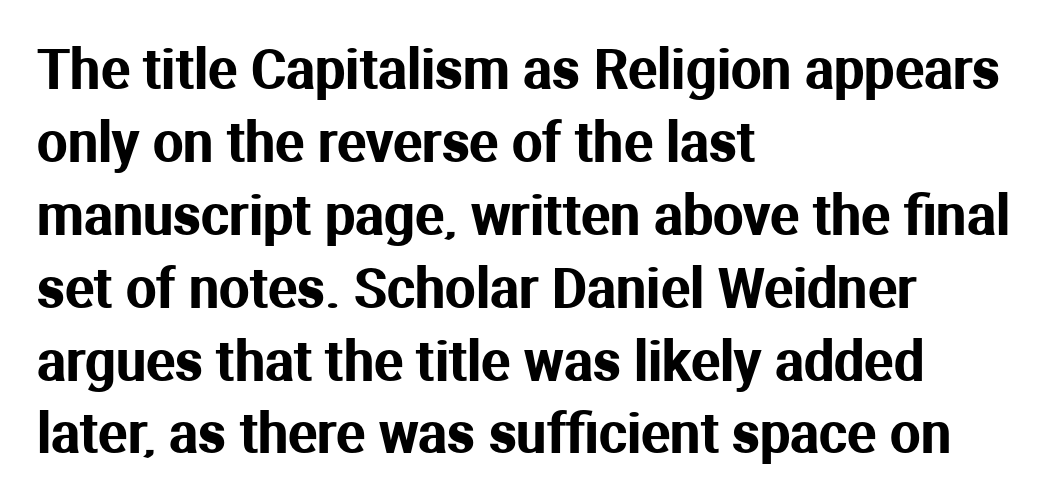
Q: Is the text italic (slanted)? A: No, it is upright.
Q: Is the typeface a serif or a sans-serif typeface? A: Sans-serif.
Q: Is the text underlined? A: No.
Q: How is the paragraph aligned? A: Left-aligned.
Q: Is the spacing between letters normal or unusually wide? A: Normal.
Q: Is the spacing between lines tight, normal or loose? A: Normal.
Q: Width (condensed, normal, or wide)? A: Normal.
Q: Stroke contrast? A: Medium.
Q: x-height? A: Medium.
Q: Monospaced? A: No.
